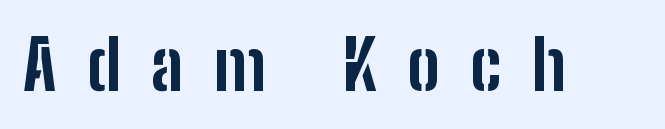
Q: Is the text bold? A: Yes.
Q: Is the text italic (slanted)? A: No, it is upright.
Q: Is the typeface a serif or a sans-serif typeface? A: Sans-serif.
Q: Is the text underlined? A: No.
Q: Is the spacing between letters normal or unusually wide? A: Unusually wide.
Q: Width (condensed, normal, or wide)? A: Condensed.
Q: Stroke contrast? A: Low.
Q: x-height? A: Medium.
Q: Monospaced? A: No.
